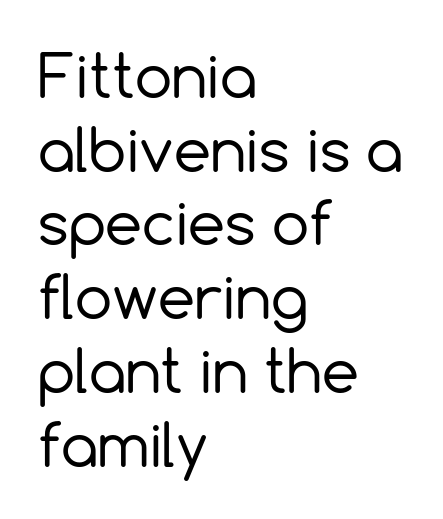
You can tell from the bare stems that sans-serif type was used. The horizontal fit of the characters is conventional and even. Does the lettering tilt? It doesn't — this is upright. Every row of glyphs begins at an identical x-position on the left. Plain, unruled lines of type. The typeface has the unassuming heft of standard copy or less.
